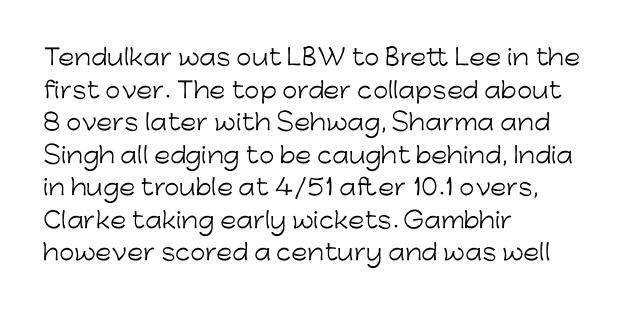
The image shows 22 px text type, upright; set left-aligned, normal line spacing (1.48x), normal letter spacing, not underlined.
